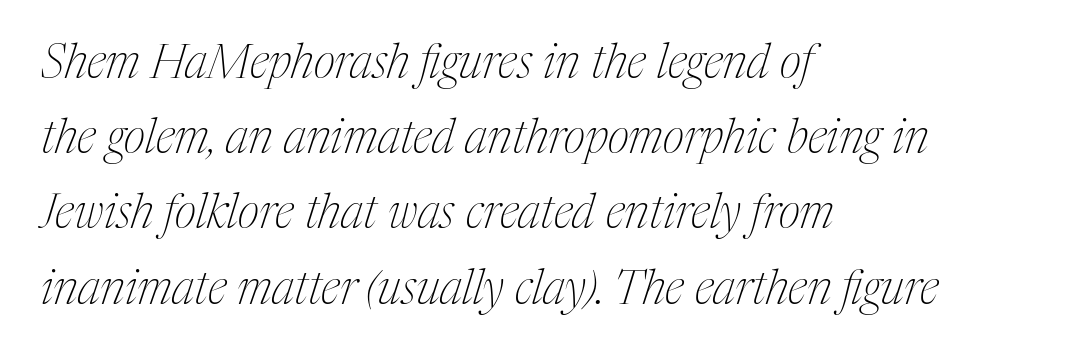
Descender tails drop into unmarked territory. Does the leading feel generous? No, just average. The paragraph shown leans on its left margin. This is oblique type, the kind used for emphasis or titles. Classification — serif.
